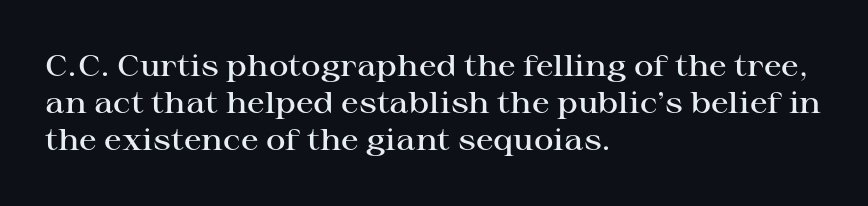
Q: Is the text bold? A: Semi-bold.
Q: Is the text italic (slanted)? A: No, it is upright.
Q: Is the typeface a serif or a sans-serif typeface? A: Serif.
Q: Is the text underlined? A: No.
Q: How is the paragraph aligned? A: Left-aligned.
Q: Is the spacing between letters normal or unusually wide? A: Normal.
Q: Width (condensed, normal, or wide)? A: Wide.
Q: Stroke contrast? A: High.
Q: x-height? A: Medium.
Q: Monospaced? A: No.
